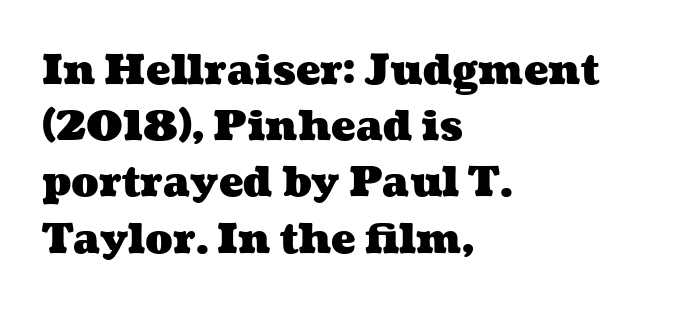
The image shows 41 px heavy, wide type; set left-aligned, normal line spacing (1.37x), normal letter spacing, not underlined; medium stroke contrast and a medium x-height.
